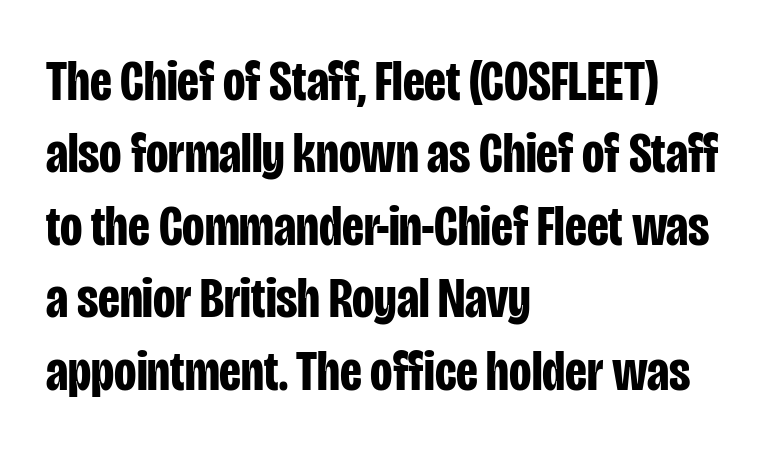
{"serif": "no", "italic": "no", "bold": "yes", "weight": "bold", "width": "condensed", "stroke_contrast": "low", "x_height": "large", "monospaced": "no", "underline": "no", "align": "left", "line_spacing": "normal", "line_spacing_ratio": 1.25, "letter_spacing": "normal", "letter_spacing_em": 0.0, "glyph_px": 58}
